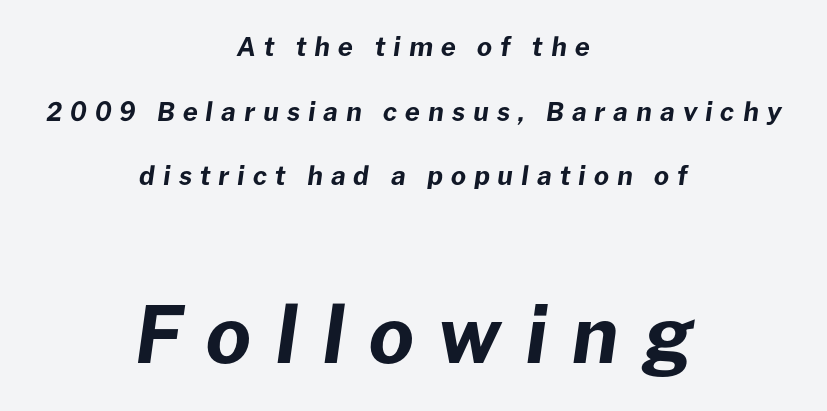
{"italic": "yes", "lean": "right", "slant_degrees": 8, "bold": "yes", "weight": "bold", "width": "normal", "stroke_contrast": "low", "x_height": "medium", "monospaced": "no", "underline": "no", "align": "center", "line_spacing": "loose", "line_spacing_ratio": 2.49, "letter_spacing": "wide", "letter_spacing_em": 0.31, "larger_block": "second", "size_ratio": 3.0, "glyph_px": 78}
